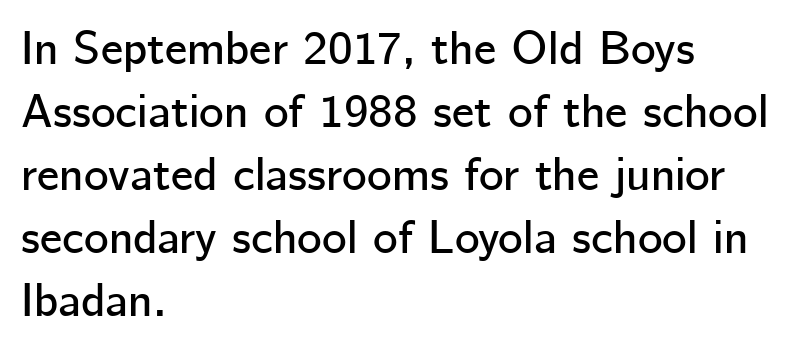
Q: Is the text italic (slanted)? A: No, it is upright.
Q: Is the typeface a serif or a sans-serif typeface? A: Sans-serif.
Q: Is the text underlined? A: No.
Q: How is the paragraph aligned? A: Left-aligned.
Q: Is the spacing between letters normal or unusually wide? A: Normal.
Q: Is the spacing between lines tight, normal or loose? A: Normal.
Q: Width (condensed, normal, or wide)? A: Normal.
Q: Stroke contrast? A: Low.
Q: x-height? A: Medium.
Q: Monospaced? A: No.
